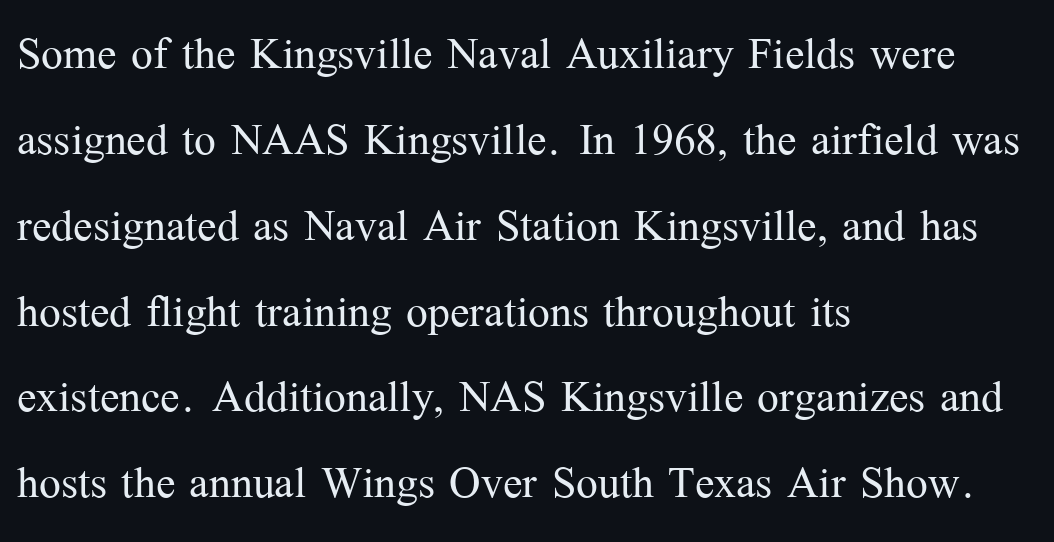
The image shows 58 px light serif type, upright; set left-aligned, normal line spacing (1.48x), normal letter spacing, not underlined; medium stroke contrast and a medium x-height.
